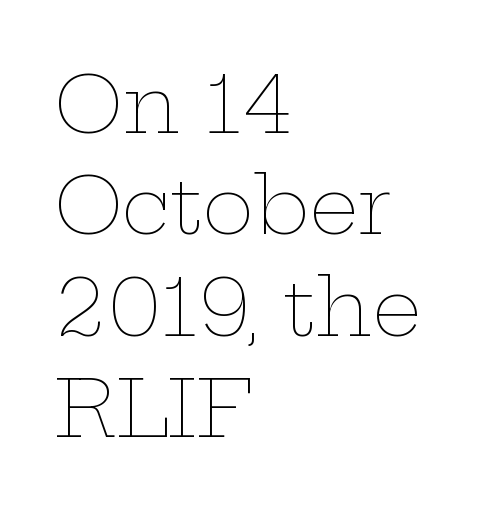
{"italic": "no", "bold": "no", "weight": "thin", "width": "wide", "stroke_contrast": "low", "x_height": "medium", "monospaced": "no", "underline": "no", "align": "left", "line_spacing": "normal", "line_spacing_ratio": 1.3, "letter_spacing": "normal", "letter_spacing_em": 0.0, "glyph_px": 78}
